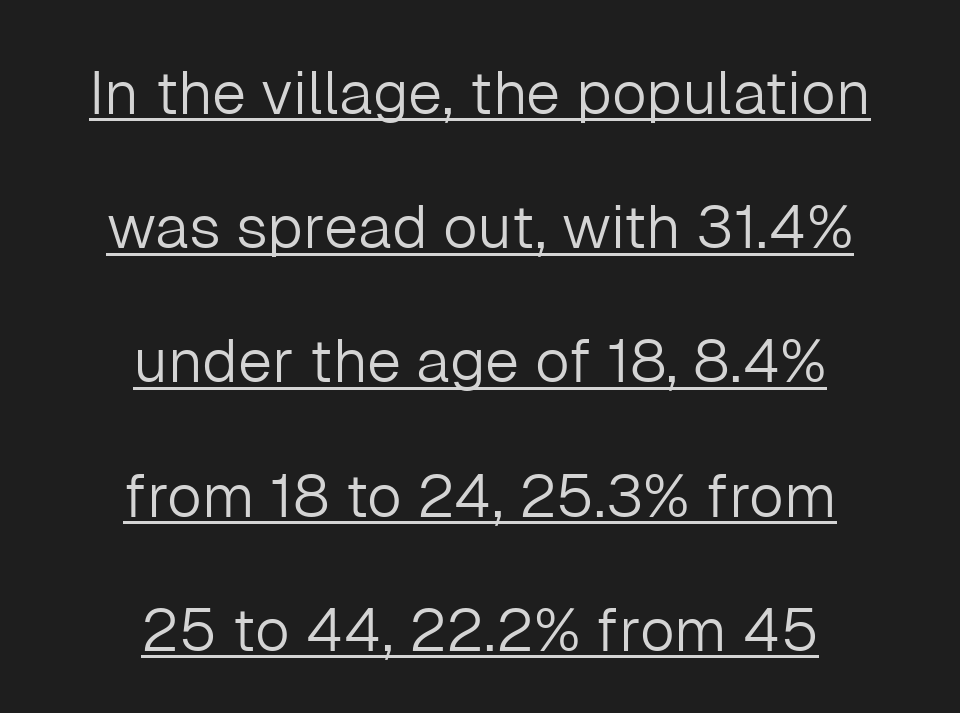
Q: Is the text bold? A: No.
Q: Is the text italic (slanted)? A: No, it is upright.
Q: Is the typeface a serif or a sans-serif typeface? A: Sans-serif.
Q: Is the text underlined? A: Yes.
Q: How is the paragraph aligned? A: Centered.
Q: Is the spacing between letters normal or unusually wide? A: Normal.
Q: Is the spacing between lines tight, normal or loose? A: Loose.
Q: Width (condensed, normal, or wide)? A: Normal.
Q: Stroke contrast? A: Low.
Q: x-height? A: Medium.
Q: Monospaced? A: No.
